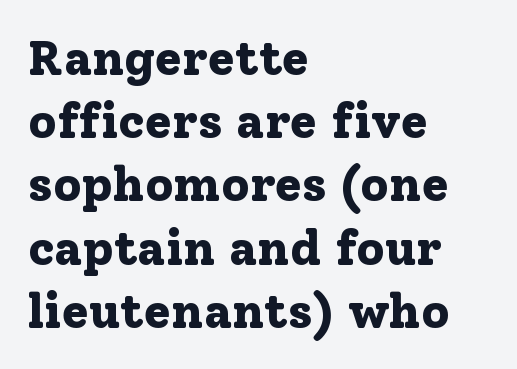
Q: Is the text bold? A: Yes.
Q: Is the text italic (slanted)? A: No, it is upright.
Q: Is the typeface a serif or a sans-serif typeface? A: Serif.
Q: Is the text underlined? A: No.
Q: How is the paragraph aligned? A: Left-aligned.
Q: Is the spacing between letters normal or unusually wide? A: Normal.
Q: Is the spacing between lines tight, normal or loose? A: Normal.
Q: Width (condensed, normal, or wide)? A: Normal.
Q: Stroke contrast? A: Low.
Q: x-height? A: Medium.
Q: Monospaced? A: No.
